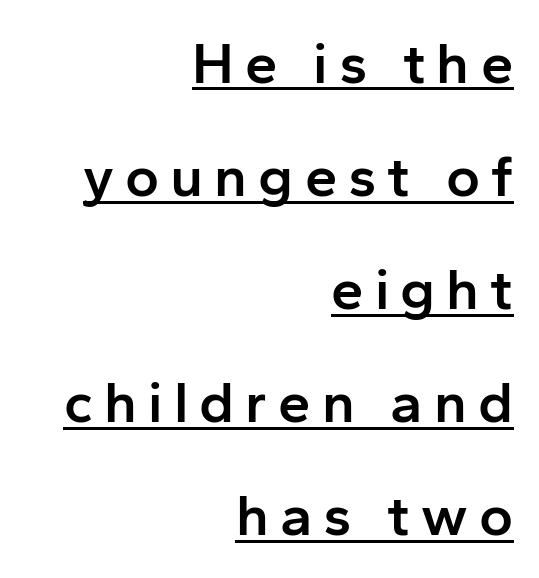
Q: Is the text bold? A: Semi-bold.
Q: Is the text italic (slanted)? A: No, it is upright.
Q: Is the typeface a serif or a sans-serif typeface? A: Sans-serif.
Q: Is the text underlined? A: Yes.
Q: How is the paragraph aligned? A: Right-aligned.
Q: Is the spacing between lines tight, normal or loose? A: Loose.
Q: Width (condensed, normal, or wide)? A: Normal.
Q: Stroke contrast? A: Low.
Q: x-height? A: Medium.
Q: Monospaced? A: No.
